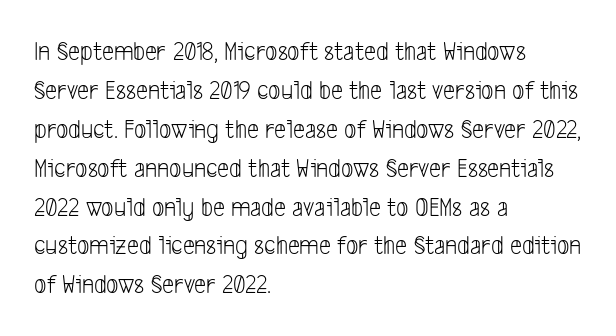
Q: Is the text bold? A: No.
Q: Is the text underlined? A: No.
Q: How is the paragraph aligned? A: Left-aligned.
Q: Is the spacing between letters normal or unusually wide? A: Normal.
Q: Is the spacing between lines tight, normal or loose? A: Normal.
